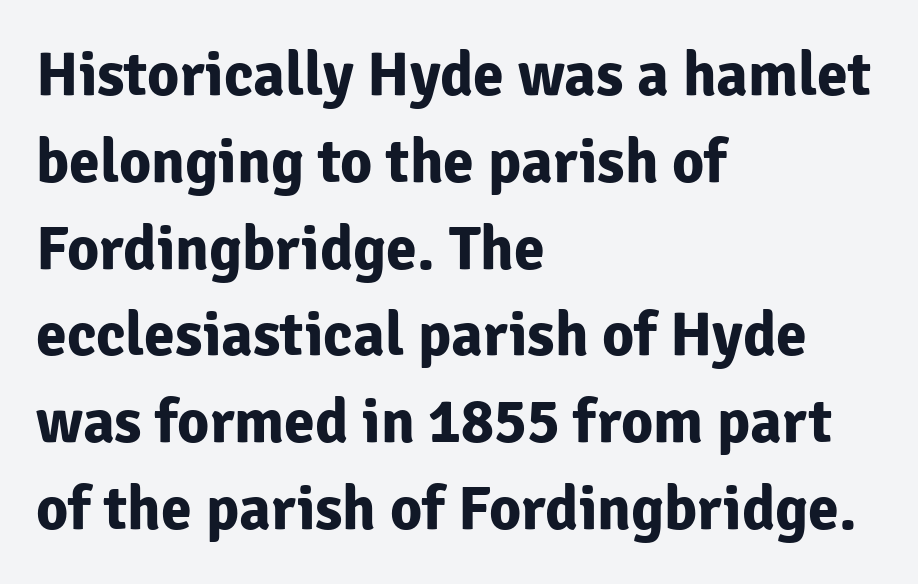
{"serif": "no", "italic": "no", "bold": "yes", "weight": "bold", "width": "normal", "stroke_contrast": "low", "x_height": "medium", "monospaced": "no", "underline": "no", "align": "left", "line_spacing": "normal", "line_spacing_ratio": 1.4, "letter_spacing": "normal", "letter_spacing_em": 0.0, "glyph_px": 62}
